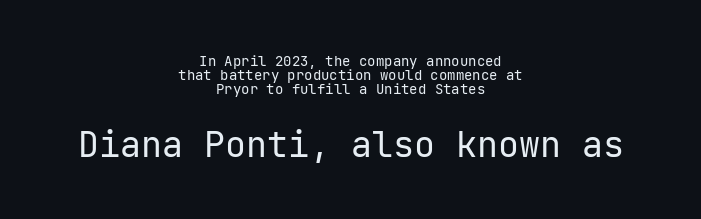
The image shows 35 px regular-weight sans-serif type, upright; set centered, tight line spacing (1.0x), normal letter spacing, not underlined; the second (bottom) block is 2.5x larger; low stroke contrast and a medium x-height.
